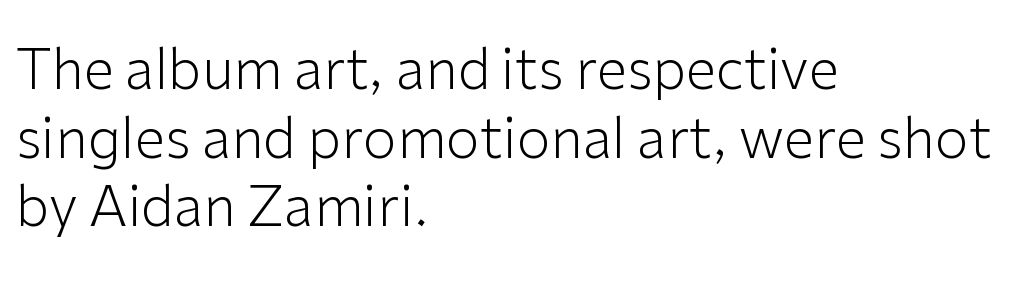
Q: Is the text bold? A: No.
Q: Is the text italic (slanted)? A: No, it is upright.
Q: Is the typeface a serif or a sans-serif typeface? A: Sans-serif.
Q: Is the text underlined? A: No.
Q: How is the paragraph aligned? A: Left-aligned.
Q: Is the spacing between letters normal or unusually wide? A: Normal.
Q: Is the spacing between lines tight, normal or loose? A: Normal.
Q: Width (condensed, normal, or wide)? A: Normal.
Q: Stroke contrast? A: Low.
Q: x-height? A: Medium.
Q: Monospaced? A: No.
